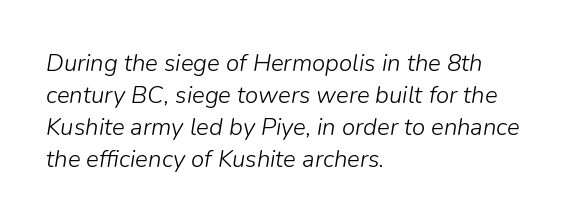
The image shows 24 px text type, italic (leaning right); set left-aligned, normal line spacing (1.34x), normal letter spacing, not underlined.
